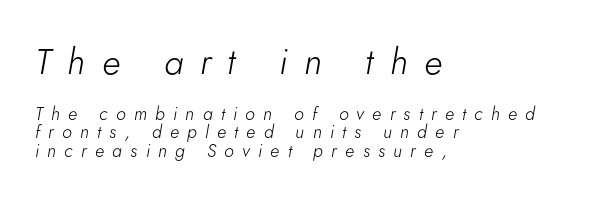
Q: Is the text bold? A: No.
Q: Is the text italic (slanted)? A: Yes, it leans right by about 5 degrees.
Q: Is the text underlined? A: No.
Q: How is the paragraph aligned? A: Left-aligned.
Q: Is the spacing between letters normal or unusually wide? A: Unusually wide.
Q: Is the spacing between lines tight, normal or loose? A: Tight.
Q: Which block of text is set in a larger size, the first (top) or the second (bottom)? A: The first (top) one.
Q: Width (condensed, normal, or wide)? A: Normal.
Q: Stroke contrast? A: Low.
Q: x-height? A: Small.
Q: Monospaced? A: No.
